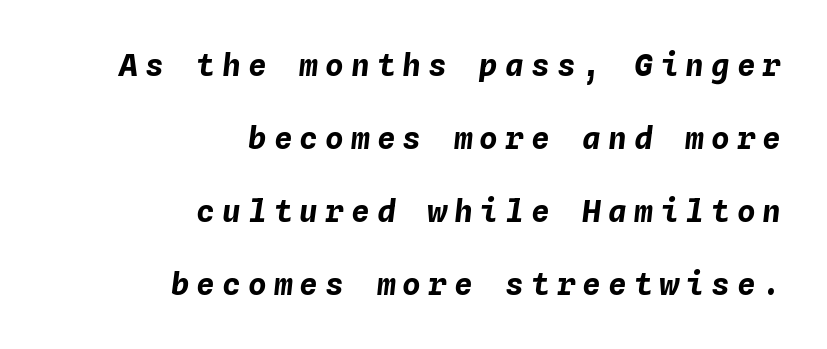
Q: Is the text bold? A: Yes.
Q: Is the text italic (slanted)? A: Yes, it leans right by about 4 degrees.
Q: Is the text underlined? A: No.
Q: How is the paragraph aligned? A: Right-aligned.
Q: Is the spacing between letters normal or unusually wide? A: Unusually wide.
Q: Is the spacing between lines tight, normal or loose? A: Loose.
Q: Width (condensed, normal, or wide)? A: Normal.
Q: Stroke contrast? A: Low.
Q: x-height? A: Medium.
Q: Monospaced? A: Yes.
